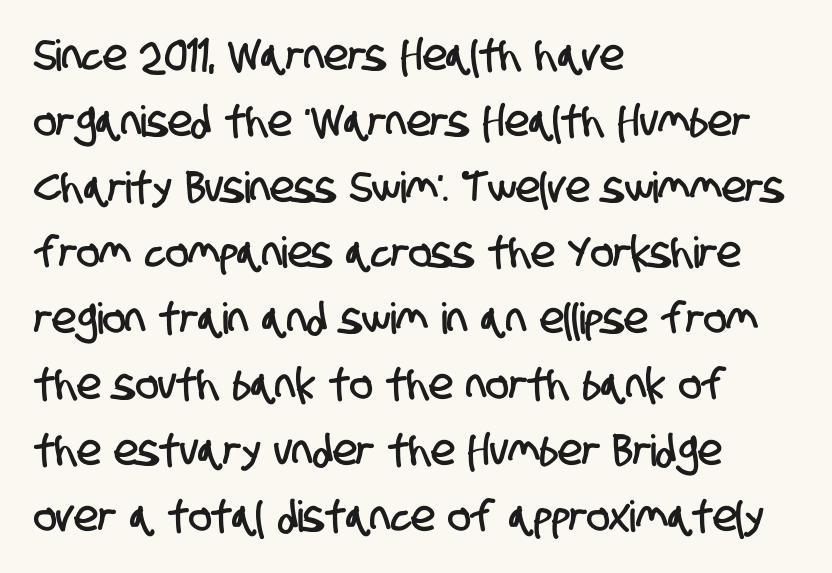
The image shows 43 px condensed sans-serif type; set left-aligned, normal line spacing (1.53x), normal letter spacing, not underlined; low stroke contrast and a large x-height.
